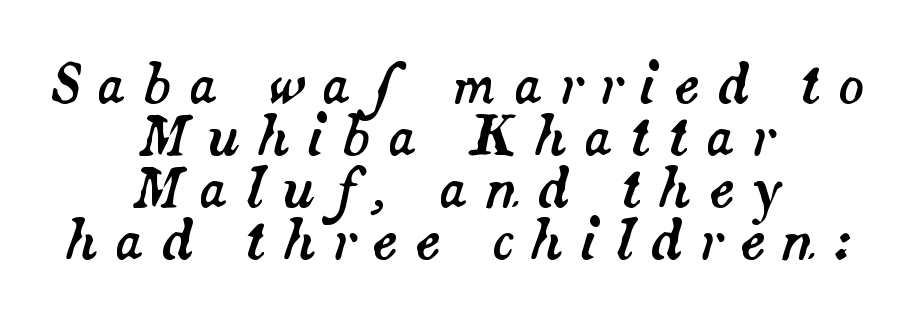
The image shows 53 px text type, italic (leaning right); set centered, tight line spacing (0.98x), unusually wide letter spacing (+0.32 em), not underlined; medium stroke contrast and a small x-height.
